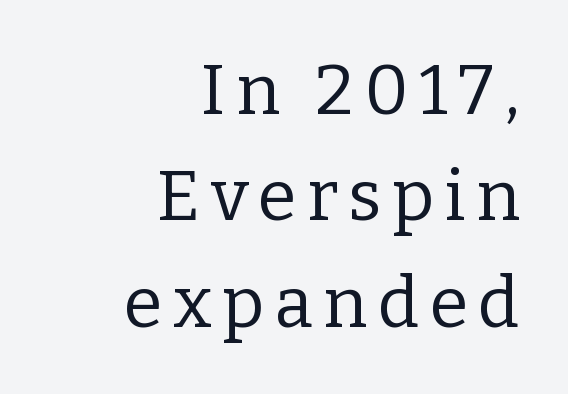
Q: Is the text bold? A: No.
Q: Is the text italic (slanted)? A: No, it is upright.
Q: Is the typeface a serif or a sans-serif typeface? A: Serif.
Q: Is the text underlined? A: No.
Q: How is the paragraph aligned? A: Right-aligned.
Q: Is the spacing between lines tight, normal or loose? A: Normal.
Q: Width (condensed, normal, or wide)? A: Normal.
Q: Stroke contrast? A: Low.
Q: x-height? A: Medium.
Q: Monospaced? A: No.
